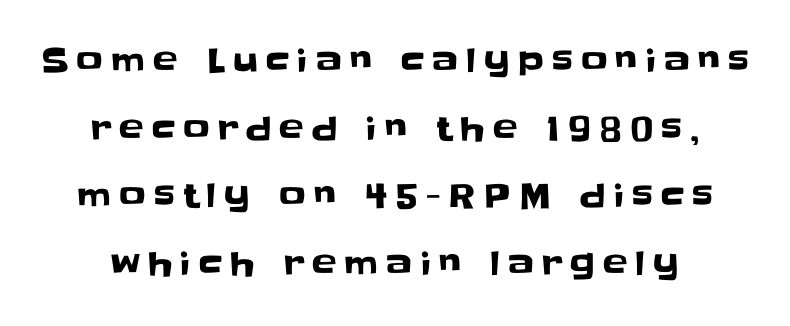
Q: Is the text italic (slanted)? A: No, it is upright.
Q: Is the typeface a serif or a sans-serif typeface? A: Sans-serif.
Q: Is the text underlined? A: No.
Q: Is the spacing between letters normal or unusually wide? A: Unusually wide.
Q: Is the spacing between lines tight, normal or loose? A: Loose.
Q: Width (condensed, normal, or wide)? A: Normal.
Q: Stroke contrast? A: Low.
Q: x-height? A: Large.
Q: Monospaced? A: No.
